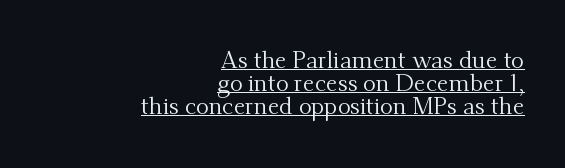
{"italic": "no", "bold": "no", "underline": "yes", "align": "right", "line_spacing": "tight", "line_spacing_ratio": 0.96, "letter_spacing": "normal", "letter_spacing_em": 0.0, "glyph_px": 24}
